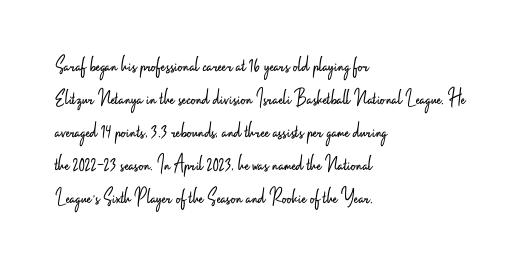
The image shows 23 px text type; set left-aligned, normal line spacing (1.44x), normal letter spacing, not underlined.
